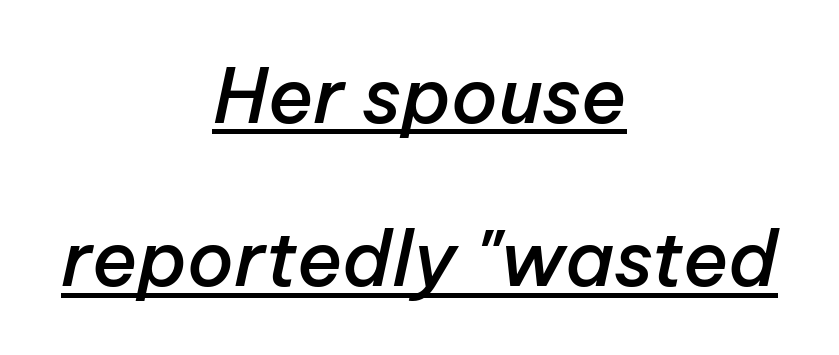
The image shows 76 px semibold type, italic (leaning right); set centered, loose line spacing (2.15x), normal letter spacing, underlined; low stroke contrast and a medium x-height.
